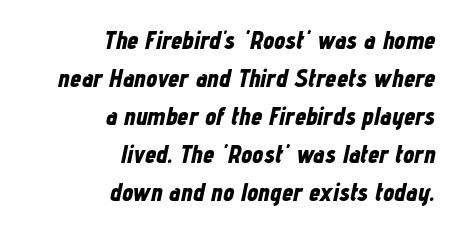
Q: Is the text bold? A: Yes.
Q: Is the text italic (slanted)? A: Yes, it leans right by about 12 degrees.
Q: Is the text underlined? A: No.
Q: How is the paragraph aligned? A: Right-aligned.
Q: Is the spacing between letters normal or unusually wide? A: Normal.
Q: Is the spacing between lines tight, normal or loose? A: Normal.
